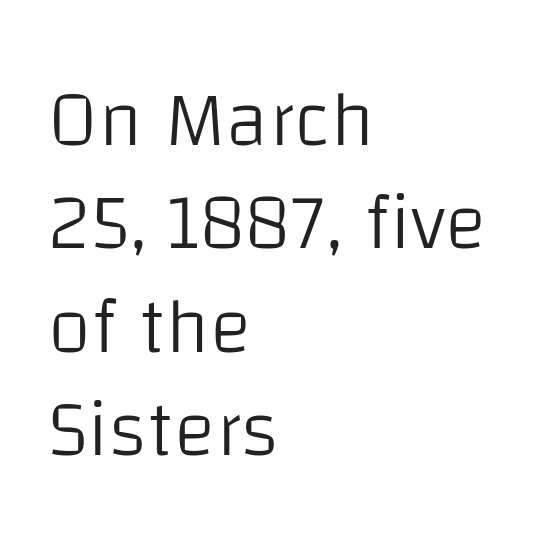
Q: Is the text bold? A: No.
Q: Is the text italic (slanted)? A: No, it is upright.
Q: Is the typeface a serif or a sans-serif typeface? A: Sans-serif.
Q: Is the text underlined? A: No.
Q: How is the paragraph aligned? A: Left-aligned.
Q: Is the spacing between letters normal or unusually wide? A: Normal.
Q: Is the spacing between lines tight, normal or loose? A: Normal.
Q: Width (condensed, normal, or wide)? A: Normal.
Q: Stroke contrast? A: Low.
Q: x-height? A: Large.
Q: Monospaced? A: No.
